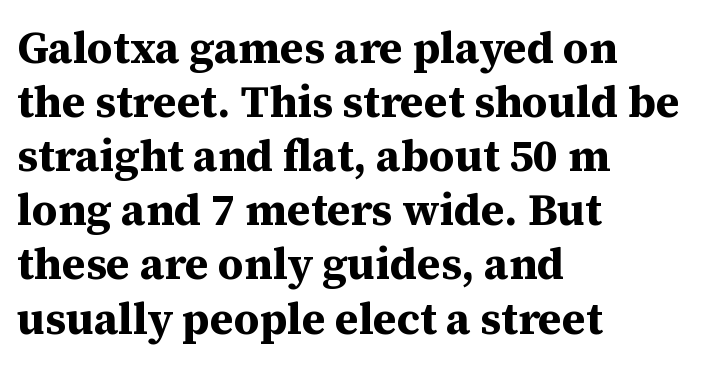
{"serif": "yes", "italic": "no", "bold": "yes", "weight": "bold", "width": "normal", "stroke_contrast": "medium", "x_height": "medium", "monospaced": "no", "underline": "no", "align": "left", "line_spacing_ratio": 1.23, "letter_spacing": "normal", "letter_spacing_em": 0.0, "glyph_px": 44}
